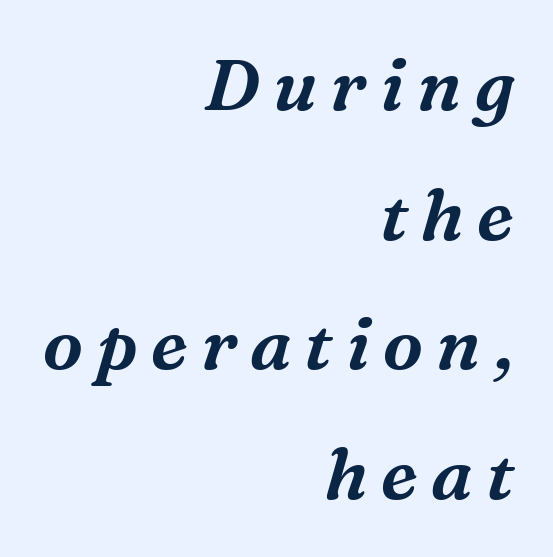
Q: Is the text italic (slanted)? A: Yes, it leans right by about 16 degrees.
Q: Is the typeface a serif or a sans-serif typeface? A: Serif.
Q: Is the text underlined? A: No.
Q: How is the paragraph aligned? A: Right-aligned.
Q: Width (condensed, normal, or wide)? A: Normal.
Q: Stroke contrast? A: Medium.
Q: x-height? A: Medium.
Q: Monospaced? A: No.
